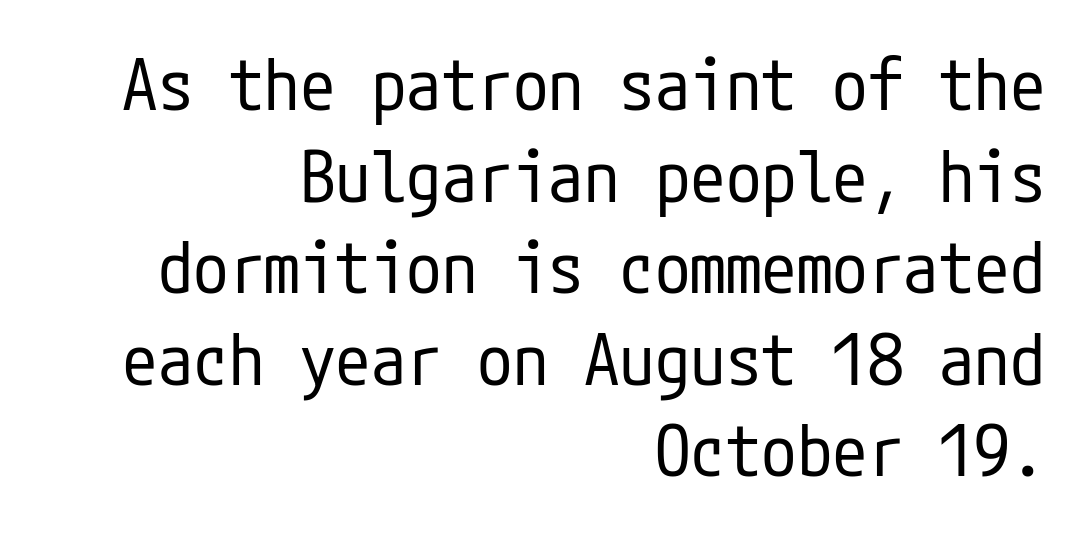
{"serif": "no", "italic": "no", "bold": "no", "weight": "regular", "width": "condensed", "stroke_contrast": "low", "x_height": "medium", "underline": "no", "align": "right", "line_spacing": "normal", "line_spacing_ratio": 1.29, "letter_spacing": "normal", "letter_spacing_em": 0.0, "glyph_px": 71}
